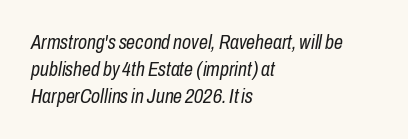
The image shows 20 px text type, italic (leaning right); set left-aligned, normal line spacing (1.35x), normal letter spacing, not underlined.
